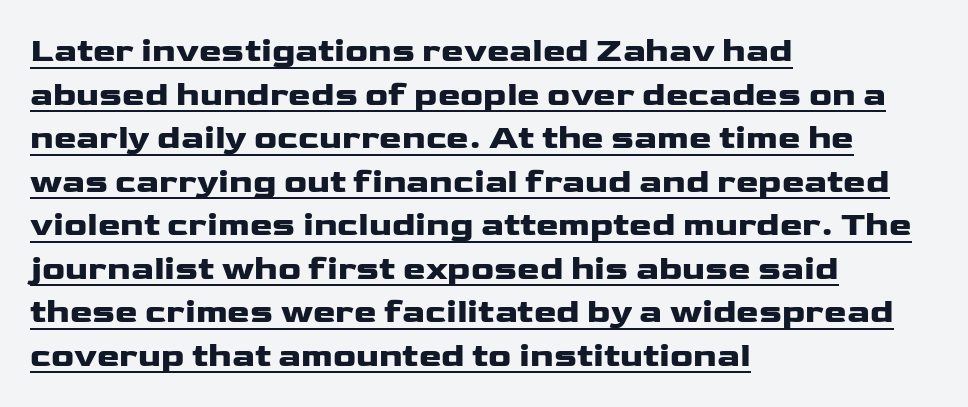
The image shows 34 px heavy, wide sans-serif type, upright; set left-aligned, normal line spacing (1.28x), normal letter spacing, underlined; low stroke contrast and a medium x-height.
